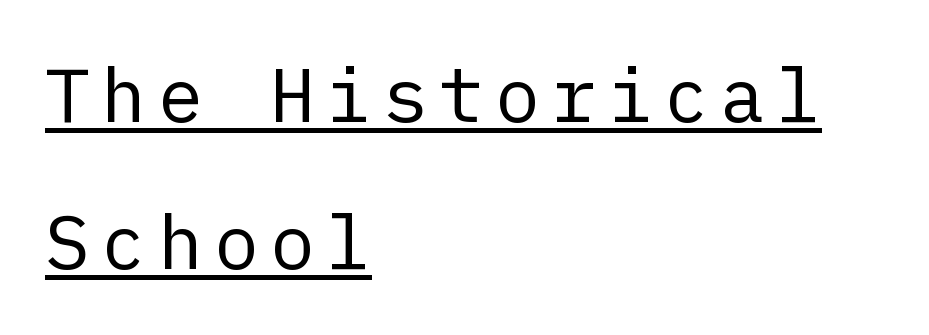
The typesetter has applied underlining to the passage shown. Unlike italic type, these characters show no tilt at all. These lines are composed in type without serifs. No letter is thick-stroked: the sample isn't bold. This sample trades compactness for vertical openness between lines.
